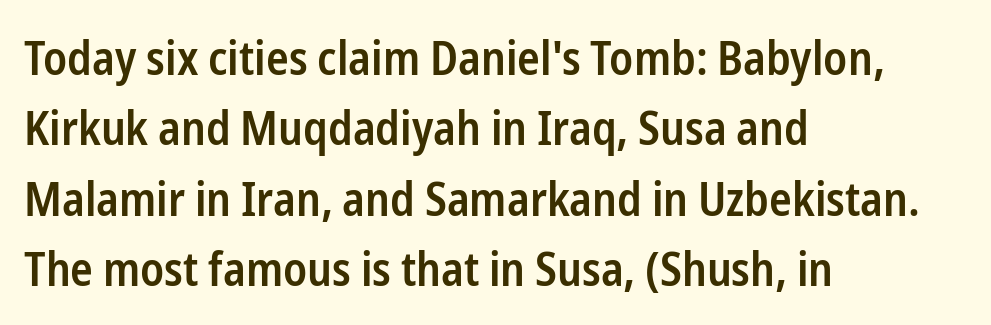
{"serif": "no", "italic": "no", "bold": "semi", "weight": "semibold", "width": "condensed", "stroke_contrast": "low", "x_height": "medium", "monospaced": "no", "underline": "no", "align": "left", "line_spacing": "normal", "line_spacing_ratio": 1.5, "letter_spacing": "normal", "letter_spacing_em": 0.0, "glyph_px": 47}
